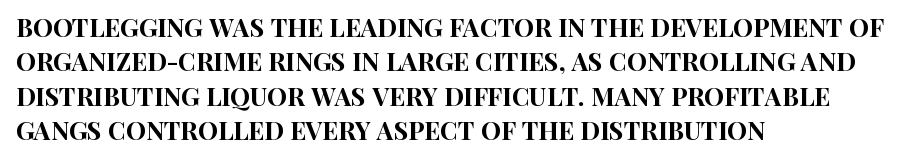
Style check: upright. All the whitespace from short lines collects on the right. Rule under the text: the space is simply empty. Leading matches the norm, producing a regular column.
